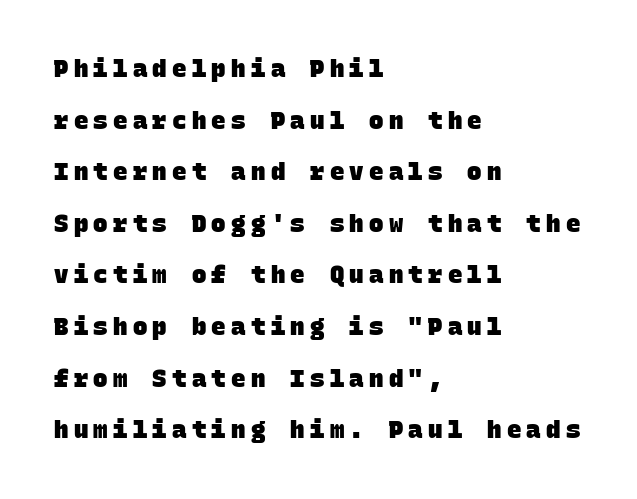
Q: Is the text bold? A: Yes.
Q: Is the text underlined? A: No.
Q: How is the paragraph aligned? A: Left-aligned.
Q: Is the spacing between letters normal or unusually wide? A: Unusually wide.
Q: Is the spacing between lines tight, normal or loose? A: Loose.
